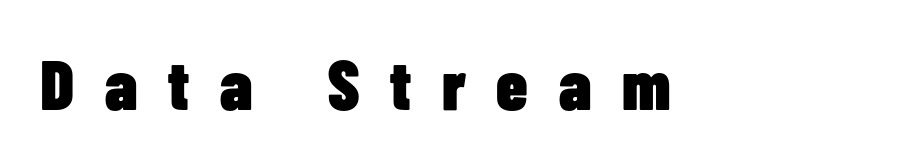
The image shows 70 px heavy, condensed sans-serif type, upright; set unusually wide letter spacing (+0.44 em), not underlined; low stroke contrast and a medium x-height.
